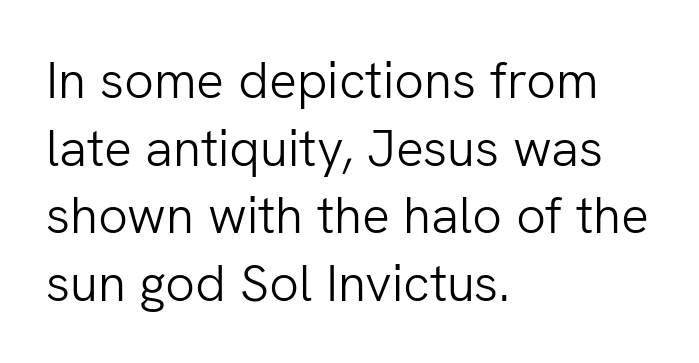
The image shows 52 px light sans-serif type, upright; set left-aligned, normal line spacing (1.3x), normal letter spacing, not underlined; low stroke contrast and a medium x-height.
